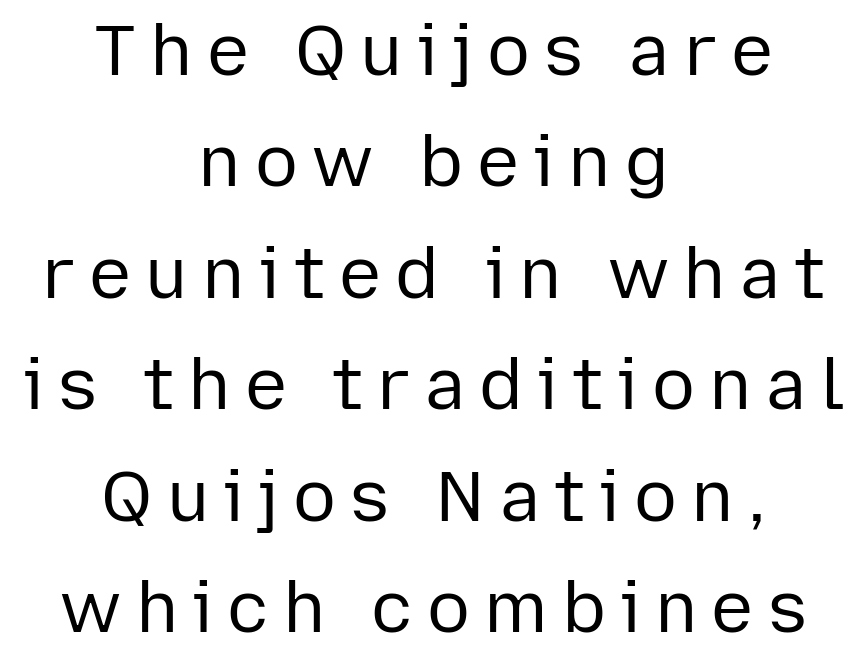
Is this a fixed-width face? No — the glyphs have proportional, varying widths. This rendering widens character spacing well past its baseline value. One glance says typical: line gaps are just what's usual. Examine the stroke ends and you'll find no serifs. No word sits above an underline.
